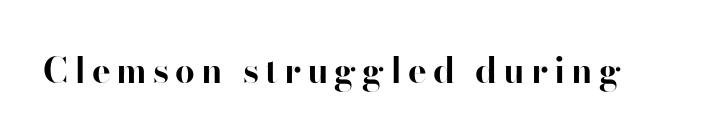
The image shows 35 px bold sans-serif type, upright; set not underlined; high stroke contrast and a small x-height.
